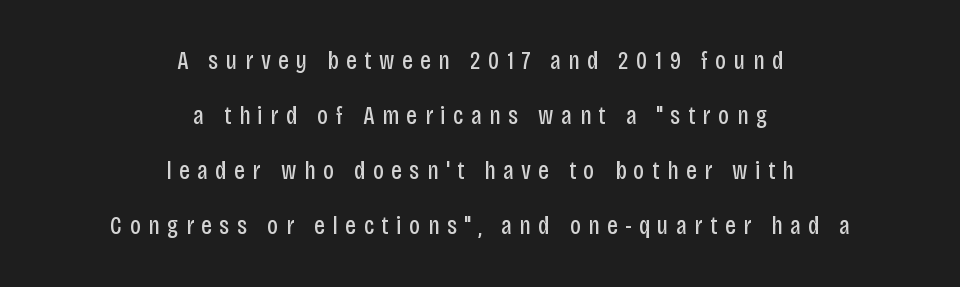
Q: Is the text bold? A: No.
Q: Is the text italic (slanted)? A: No, it is upright.
Q: Is the text underlined? A: No.
Q: How is the paragraph aligned? A: Centered.
Q: Is the spacing between letters normal or unusually wide? A: Unusually wide.
Q: Is the spacing between lines tight, normal or loose? A: Loose.
